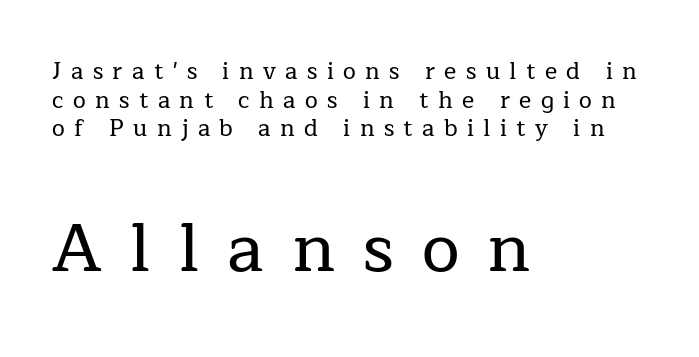
The image shows 68 px serif type, upright; set left-aligned, line spacing 1.24x, unusually wide letter spacing (+0.41 em), not underlined; the second (bottom) block is 2.96x larger; low stroke contrast and a medium x-height.
